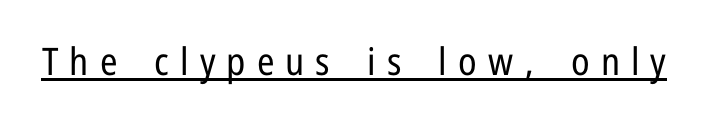
Q: Is the text bold? A: No.
Q: Is the text italic (slanted)? A: No, it is upright.
Q: Is the typeface a serif or a sans-serif typeface? A: Sans-serif.
Q: Is the text underlined? A: Yes.
Q: Is the spacing between letters normal or unusually wide? A: Unusually wide.
Q: Width (condensed, normal, or wide)? A: Condensed.
Q: Stroke contrast? A: Low.
Q: x-height? A: Medium.
Q: Monospaced? A: No.
